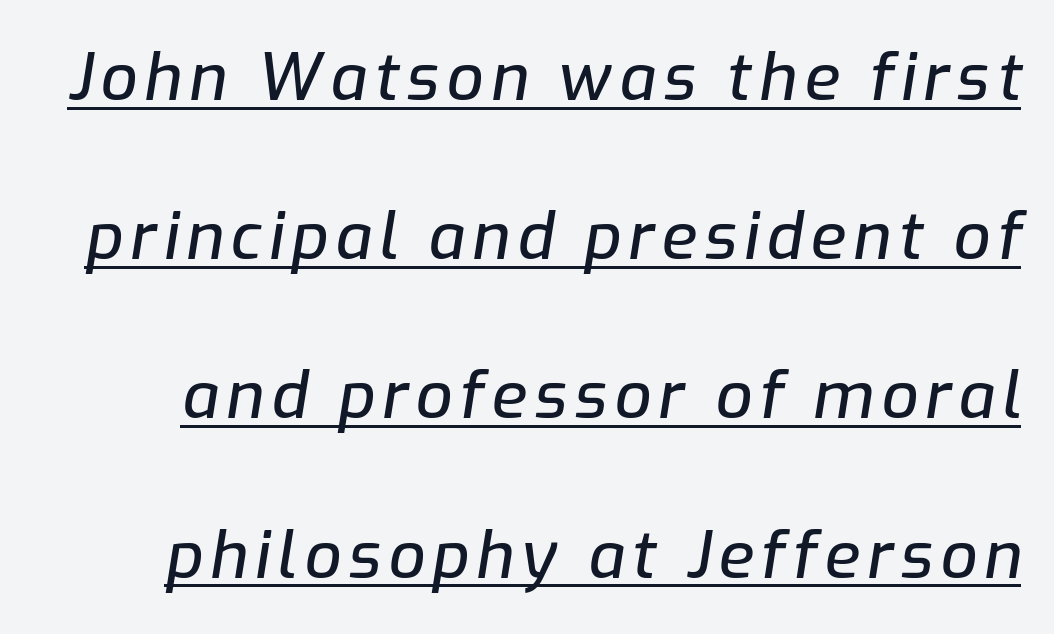
Is the type slanted? Yes — the strokes lean at a clear angle. A rule runs beneath these lines of type. Think of a printed novel: that variable character pitch is what you see here. The line-height multiplier appears high, well above default.
